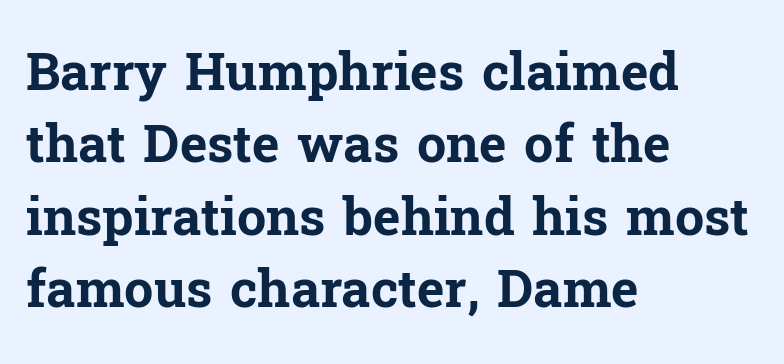
Q: Is the text bold? A: Yes.
Q: Is the text italic (slanted)? A: No, it is upright.
Q: Is the typeface a serif or a sans-serif typeface? A: Serif.
Q: Is the text underlined? A: No.
Q: How is the paragraph aligned? A: Left-aligned.
Q: Is the spacing between letters normal or unusually wide? A: Normal.
Q: Is the spacing between lines tight, normal or loose? A: Normal.
Q: Width (condensed, normal, or wide)? A: Normal.
Q: Stroke contrast? A: Low.
Q: x-height? A: Medium.
Q: Monospaced? A: No.
